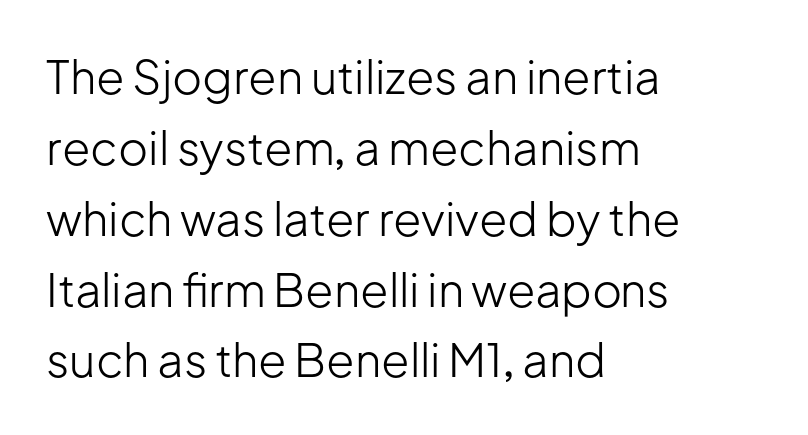
Q: Is the text bold? A: No.
Q: Is the text italic (slanted)? A: No, it is upright.
Q: Is the typeface a serif or a sans-serif typeface? A: Sans-serif.
Q: Is the text underlined? A: No.
Q: How is the paragraph aligned? A: Left-aligned.
Q: Is the spacing between letters normal or unusually wide? A: Normal.
Q: Is the spacing between lines tight, normal or loose? A: Normal.
Q: Width (condensed, normal, or wide)? A: Normal.
Q: Stroke contrast? A: Low.
Q: x-height? A: Medium.
Q: Monospaced? A: No.
